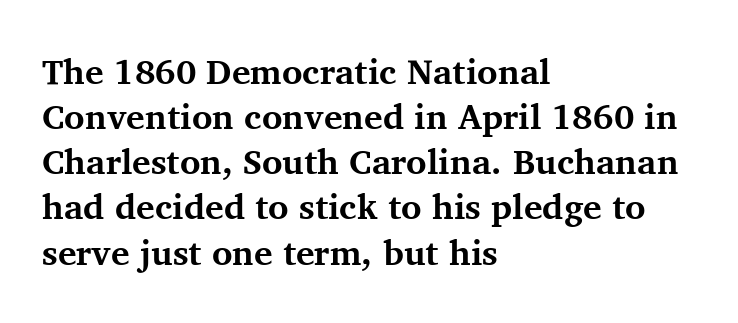
{"serif": "yes", "italic": "no", "bold": "yes", "weight": "bold", "width": "normal", "stroke_contrast": "medium", "x_height": "medium", "monospaced": "no", "underline": "no", "align": "left", "line_spacing": "normal", "line_spacing_ratio": 1.29, "letter_spacing": "normal", "letter_spacing_em": 0.0, "glyph_px": 35}
